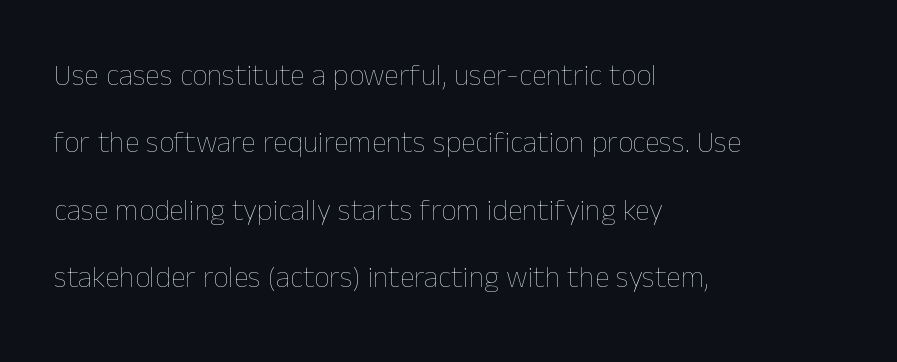
Leading is clearly above the norm, producing a sparse column. The rag falls on the right side of this text block. Glyph-to-glyph distance matches everyday printed text. A roman cut, with each character standing at attention. Check the space under the baseline: it is left empty. You could not count columns in this text — the font is proportionally spaced.
